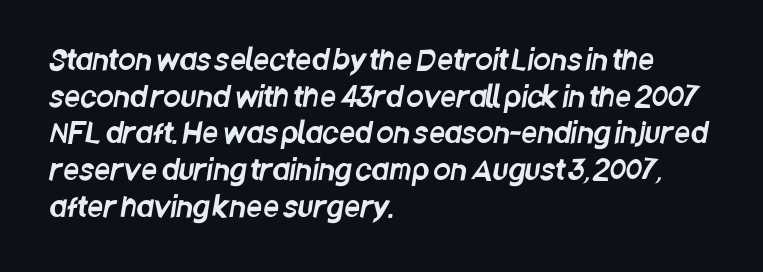
The image shows 28 px condensed sans-serif type; set left-aligned, normal line spacing (1.31x), normal letter spacing, not underlined; low stroke contrast and a large x-height.
